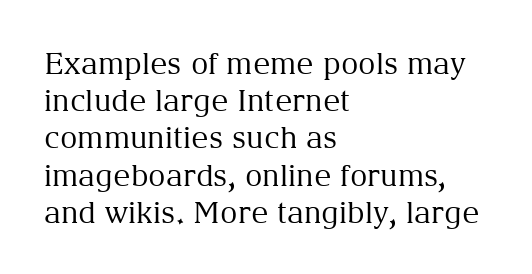
The image shows 30 px regular-weight serif type, upright; set left-aligned, line spacing 1.24x, normal letter spacing, not underlined; medium stroke contrast and a medium x-height.
